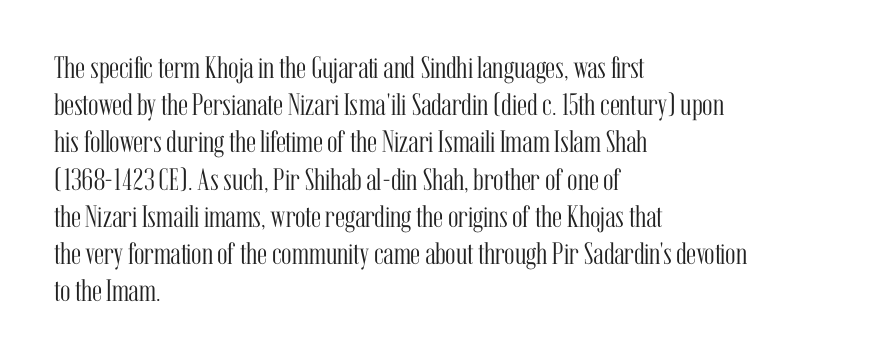
Words float on clear page, feet unadorned. The letters advance in unequal steps, a hallmark of proportional type. The type sits square on the baseline with zero lean. No extra ink here — the face is not bold.
